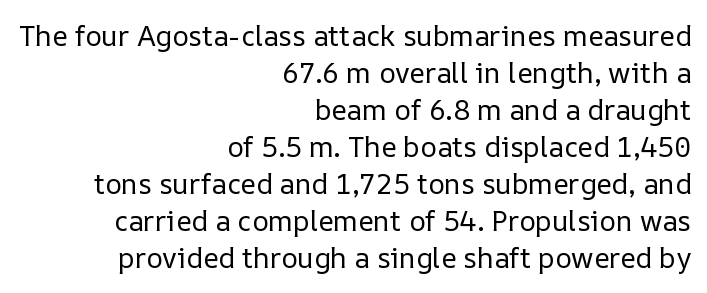
{"italic": "no", "bold": "no", "weight": "regular", "width": "normal", "stroke_contrast": "low", "x_height": "medium", "monospaced": "no", "underline": "no", "align": "right", "line_spacing": "normal", "line_spacing_ratio": 1.32, "letter_spacing": "normal", "letter_spacing_em": 0.0, "glyph_px": 28}
